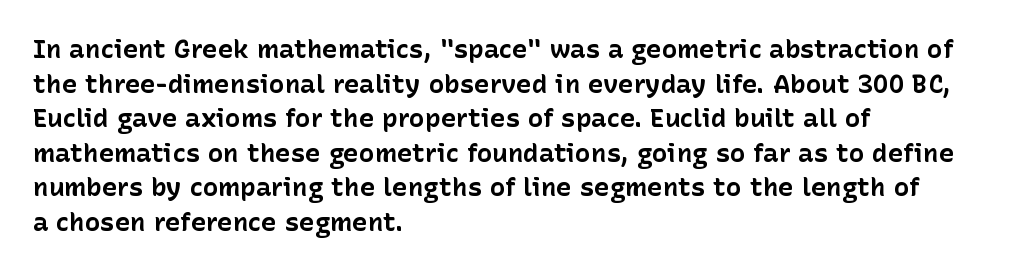
The image shows 26 px bold type, upright; set left-aligned, normal line spacing (1.33x), normal letter spacing, not underlined.
